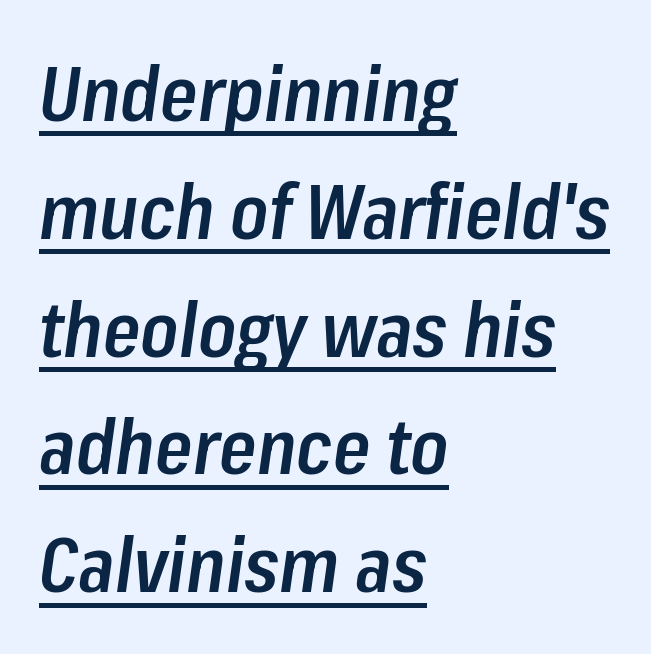
The text carries the slant typical of an italic or oblique font. The face used here is proportionally spaced, like ordinary book or web type. How would I describe the line gaps? Plain and ordinary. The letters are semibold — heavier than regular but short of a full bold.
